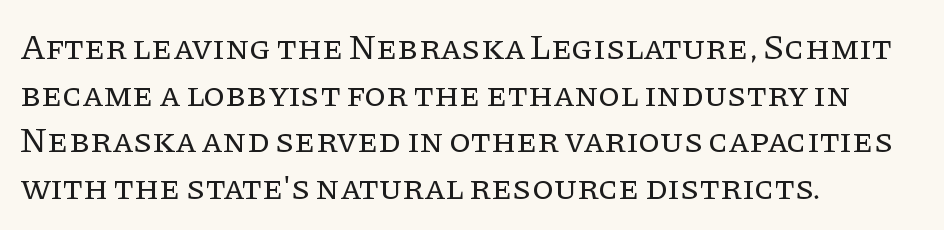
Q: Is the text bold? A: No.
Q: Is the text italic (slanted)? A: No, it is upright.
Q: Is the typeface a serif or a sans-serif typeface? A: Serif.
Q: Is the text underlined? A: No.
Q: How is the paragraph aligned? A: Left-aligned.
Q: Is the spacing between letters normal or unusually wide? A: Normal.
Q: Is the spacing between lines tight, normal or loose? A: Normal.
Q: Width (condensed, normal, or wide)? A: Normal.
Q: Stroke contrast? A: Low.
Q: x-height? A: Large.
Q: Monospaced? A: No.
